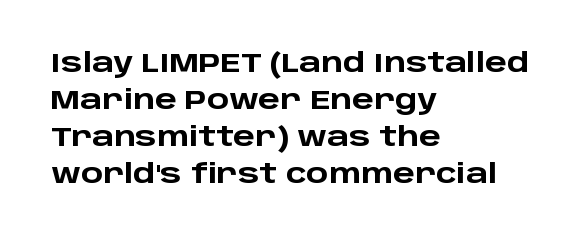
These words are printed bold, with thick strokes throughout. Between one letter and the next there's only the usual sliver of space. The letters stand straight up with perfectly vertical stems. The rendering anchors every line to the left-hand side. The leading is moderate, giving the passage an even texture.
